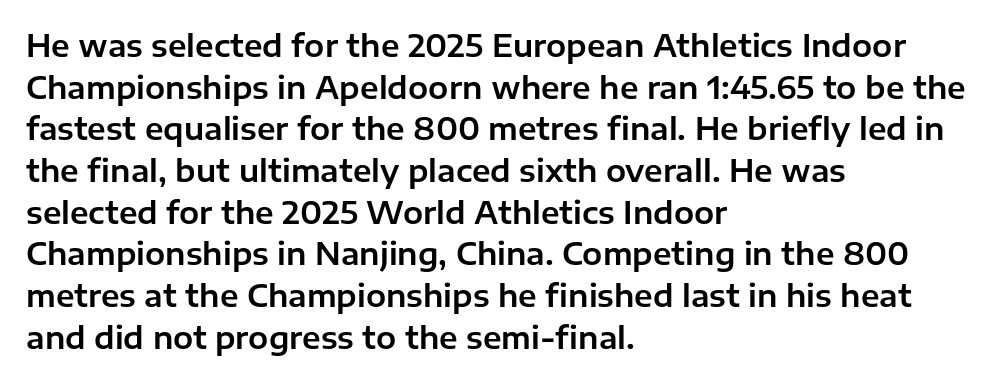
The image shows 30 px sans-serif type, upright; set left-aligned, normal line spacing (1.39x), normal letter spacing, not underlined; low stroke contrast and a medium x-height.
